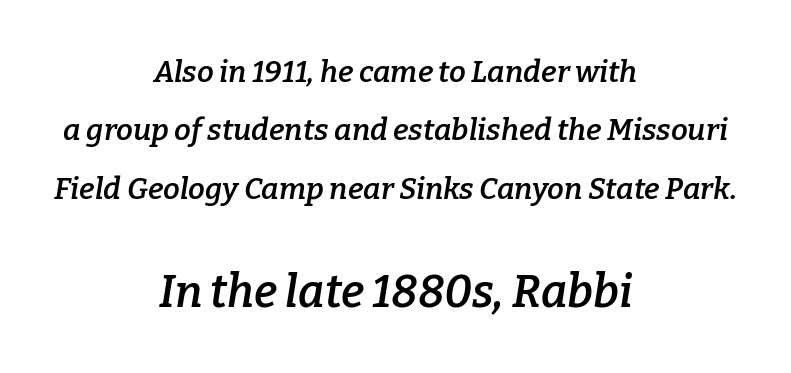
Q: Is the text bold? A: Semi-bold.
Q: Is the text italic (slanted)? A: Yes, it leans right by about 9 degrees.
Q: Is the typeface a serif or a sans-serif typeface? A: Serif.
Q: Is the text underlined? A: No.
Q: How is the paragraph aligned? A: Centered.
Q: Is the spacing between letters normal or unusually wide? A: Normal.
Q: Is the spacing between lines tight, normal or loose? A: Loose.
Q: Which block of text is set in a larger size, the first (top) or the second (bottom)? A: The second (bottom) one.
Q: Width (condensed, normal, or wide)? A: Normal.
Q: Stroke contrast? A: Low.
Q: x-height? A: Medium.
Q: Monospaced? A: No.
